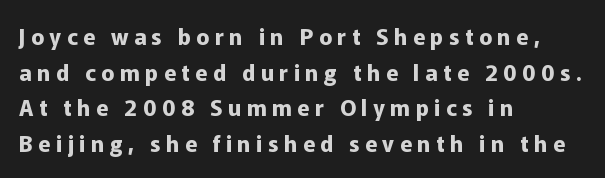
{"italic": "no", "bold": "yes", "underline": "no", "align": "left", "line_spacing": "normal", "line_spacing_ratio": 1.62, "letter_spacing": "wide", "letter_spacing_em": 0.25, "glyph_px": 22}
